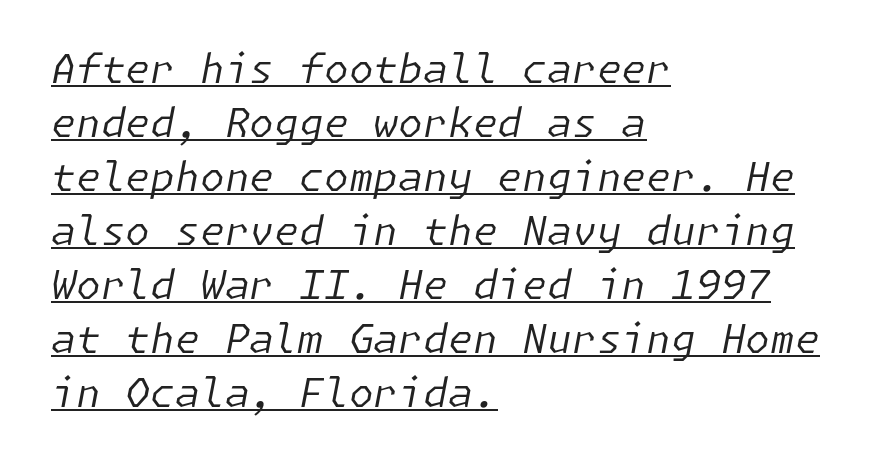
The image shows 40 px regular-weight type, italic (leaning right); set left-aligned, normal line spacing (1.35x), normal letter spacing, underlined; low stroke contrast and a medium x-height.
